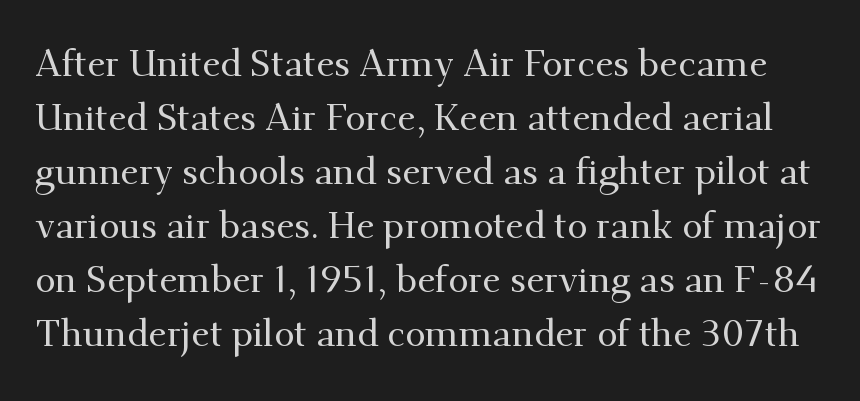
The image shows 37 px serif type, upright; set normal line spacing (1.46x), normal letter spacing, not underlined; medium stroke contrast and a small x-height.
